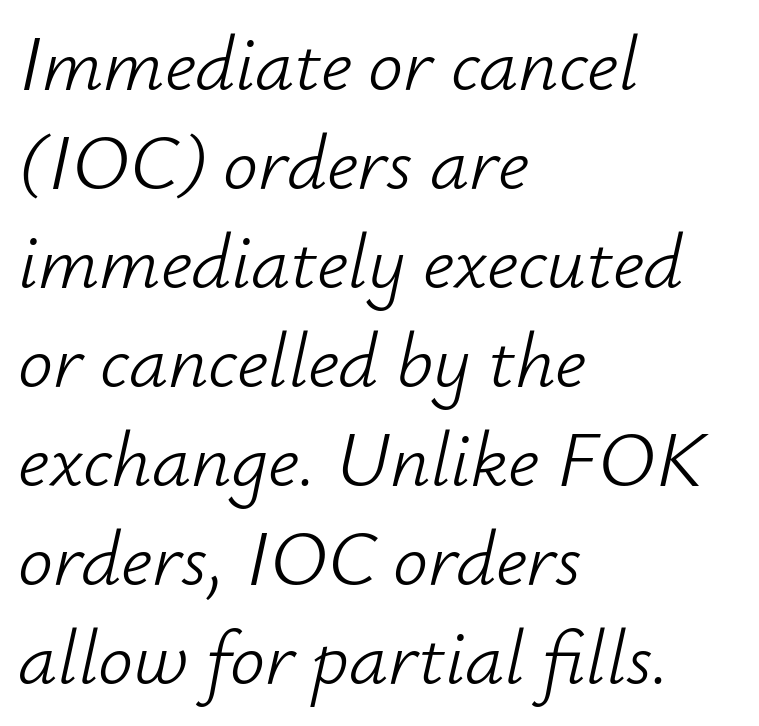
{"italic": "yes", "lean": "right", "slant_degrees": 12, "bold": "no", "weight": "light", "width": "normal", "stroke_contrast": "low", "x_height": "small", "monospaced": "no", "underline": "no", "align": "left", "line_spacing": "normal", "line_spacing_ratio": 1.27, "letter_spacing": "normal", "letter_spacing_em": 0.0, "glyph_px": 78}
